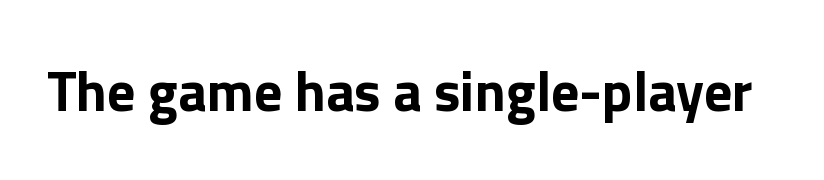
{"serif": "no", "italic": "no", "bold": "yes", "weight": "bold", "width": "normal", "x_height": "medium", "monospaced": "no", "underline": "no", "letter_spacing": "normal", "letter_spacing_em": 0.0, "glyph_px": 56}
